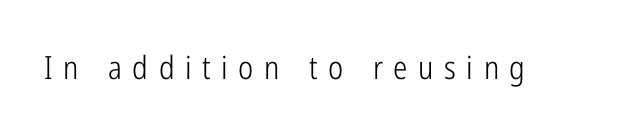
Loose tracking; the words dissolve into strings of separated letters. Think standard paragraph weight, or any step lighter than that. This rendering features lettering with no underline. Is this a fixed-width face? No — the glyphs have proportional, varying widths. Characters remain perfectly vertical along every line. A typesetter would label this face a sans.
